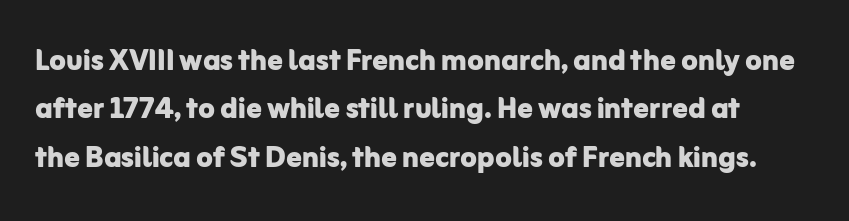
Underlining? Definitely not there. Do the characters align in a grid? No, the font is proportional. These lines sit exactly where default settings would place them. The type is set solid horizontally, with unmodified tracking. I'd describe the lettering as bold — thick and assertive.
